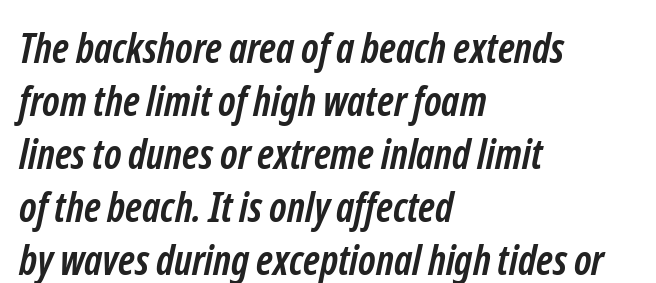
The image shows 41 px semibold, condensed sans-serif type; set left-aligned, normal line spacing (1.29x), normal letter spacing, not underlined; low stroke contrast and a medium x-height.
